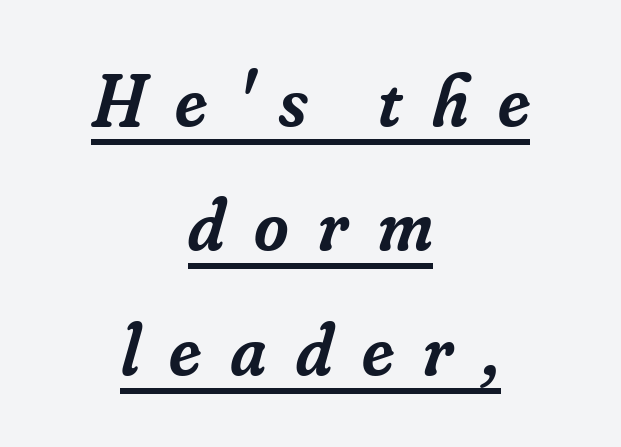
The image shows 74 px semibold serif type, italic (leaning right); set centered, normal line spacing (1.68x), unusually wide letter spacing (+0.4 em), underlined; low stroke contrast and a small x-height.
